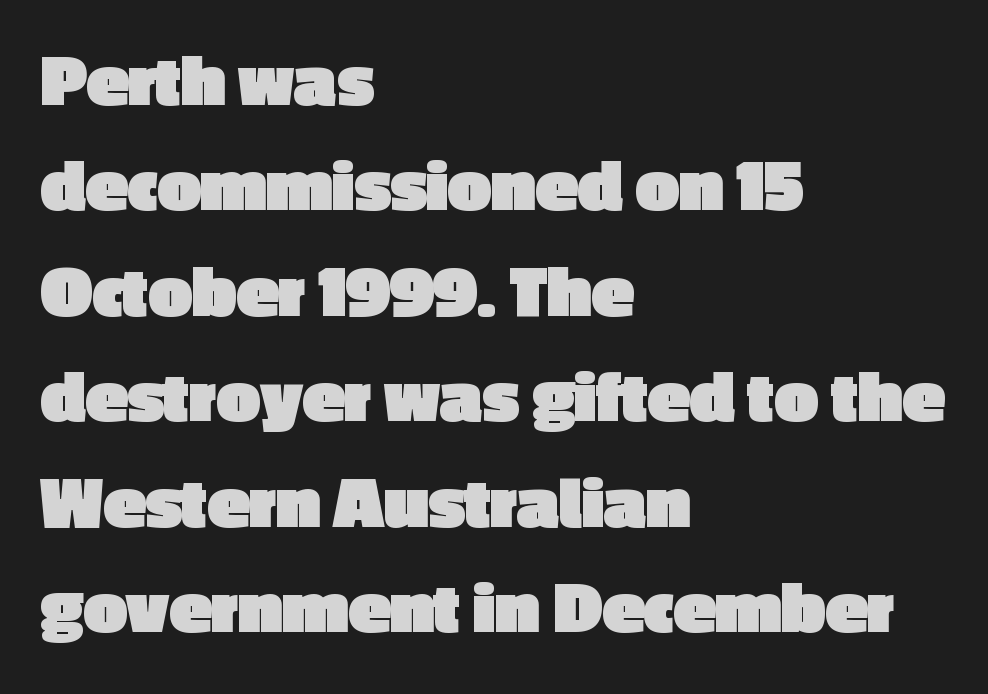
{"serif": "no", "italic": "no", "bold": "yes", "weight": "heavy", "width": "normal", "x_height": "medium", "monospaced": "no", "underline": "no", "align": "left", "line_spacing": "normal", "line_spacing_ratio": 1.37, "letter_spacing": "normal", "letter_spacing_em": 0.0, "glyph_px": 77}
